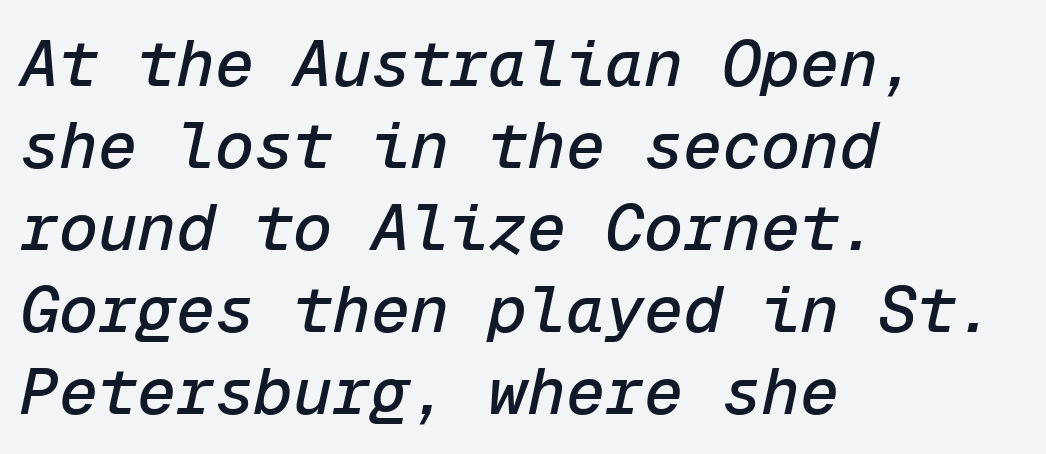
The image shows 65 px text type, italic (leaning right), monospaced; set left-aligned, normal line spacing (1.26x), normal letter spacing, not underlined; low stroke contrast and a medium x-height.
